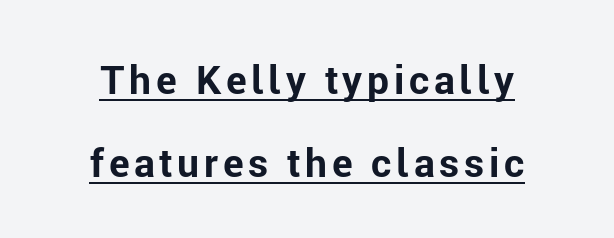
Q: Is the text bold? A: Yes.
Q: Is the text italic (slanted)? A: No, it is upright.
Q: Is the typeface a serif or a sans-serif typeface? A: Sans-serif.
Q: Is the text underlined? A: Yes.
Q: How is the paragraph aligned? A: Centered.
Q: Is the spacing between lines tight, normal or loose? A: Loose.
Q: Width (condensed, normal, or wide)? A: Normal.
Q: Stroke contrast? A: Low.
Q: x-height? A: Medium.
Q: Monospaced? A: No.
